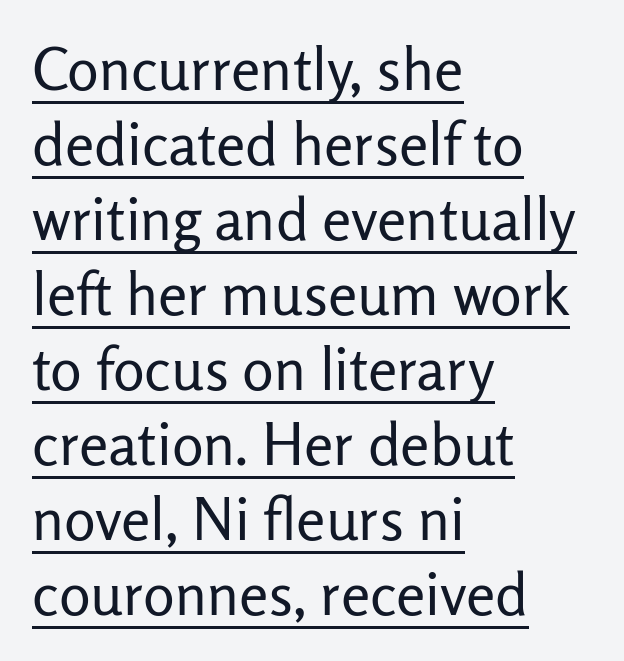
Has an underline been added? It has. Weight: not bold — regular or lighter. The leading is moderate, giving the passage an even texture. Glyph-to-glyph distance matches everyday printed text.
